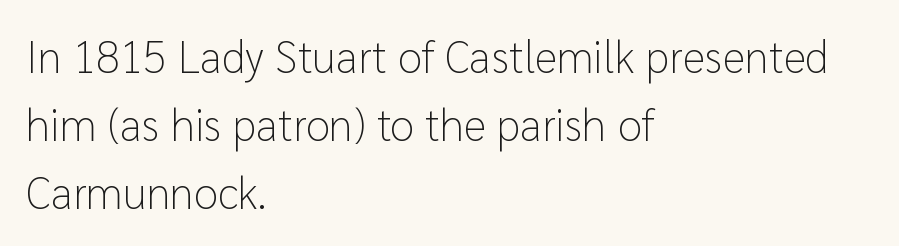
{"serif": "no", "italic": "no", "bold": "no", "weight": "light", "width": "normal", "stroke_contrast": "low", "x_height": "medium", "monospaced": "no", "underline": "no", "align": "left", "line_spacing": "normal", "line_spacing_ratio": 1.54, "letter_spacing": "normal", "letter_spacing_em": 0.0, "glyph_px": 44}
